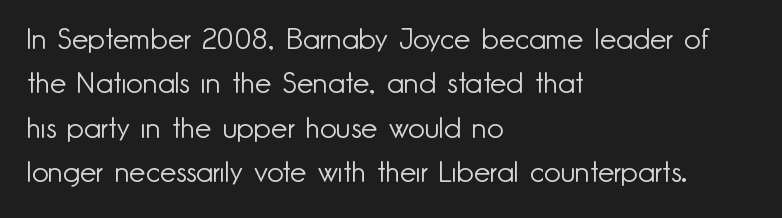
A quiet, ordinary-to-light weight characterises the typeface. To sum up the face: it is a sans, with no serifs. Has an underline been added? It has not. These lines are set flush left with a ragged right edge. Italic: no, the glyphs are upright roman.
